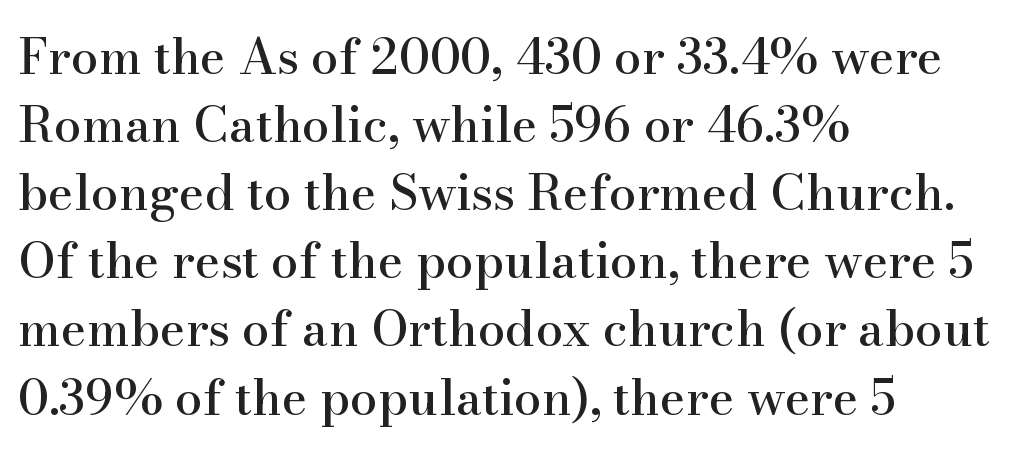
{"serif": "yes", "italic": "no", "width": "normal", "stroke_contrast": "high", "x_height": "small", "monospaced": "no", "underline": "no", "align": "left", "line_spacing": "normal", "line_spacing_ratio": 1.39, "letter_spacing": "normal", "letter_spacing_em": 0.0, "glyph_px": 49}
